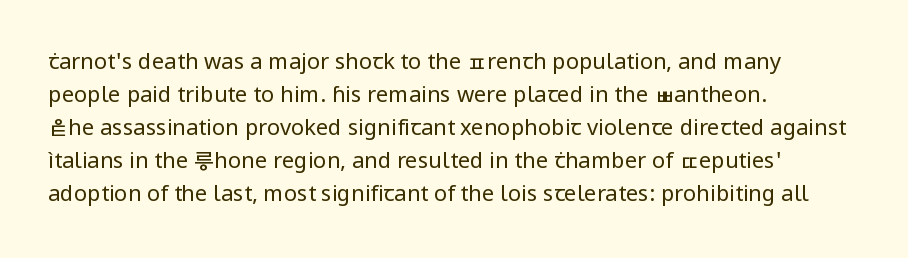
{"italic": "no", "bold": "no", "underline": "no", "align": "left", "line_spacing": "normal", "line_spacing_ratio": 1.5, "letter_spacing": "normal", "letter_spacing_em": 0.0, "glyph_px": 22}
